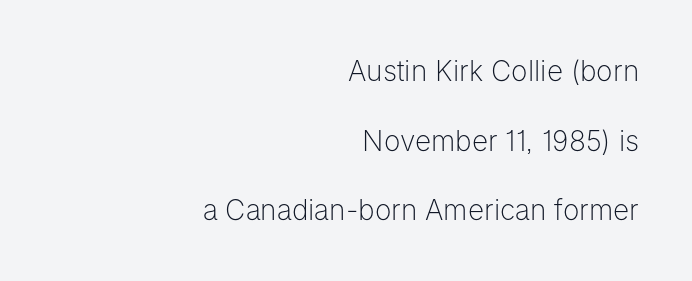
Q: Is the text bold? A: No.
Q: Is the text italic (slanted)? A: No, it is upright.
Q: Is the typeface a serif or a sans-serif typeface? A: Sans-serif.
Q: Is the text underlined? A: No.
Q: How is the paragraph aligned? A: Right-aligned.
Q: Is the spacing between letters normal or unusually wide? A: Normal.
Q: Is the spacing between lines tight, normal or loose? A: Loose.
Q: Width (condensed, normal, or wide)? A: Normal.
Q: Stroke contrast? A: Low.
Q: x-height? A: Medium.
Q: Monospaced? A: No.
